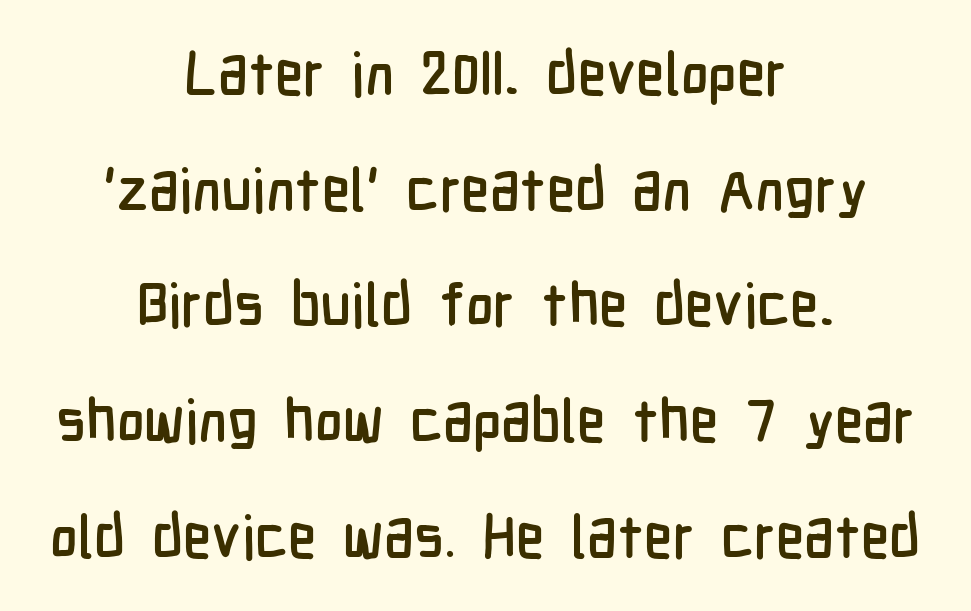
{"serif": "no", "italic": "no", "width": "condensed", "stroke_contrast": "low", "x_height": "medium", "monospaced": "no", "underline": "no", "align": "center", "line_spacing": "loose", "line_spacing_ratio": 1.96, "letter_spacing": "normal", "letter_spacing_em": 0.0, "glyph_px": 59}
